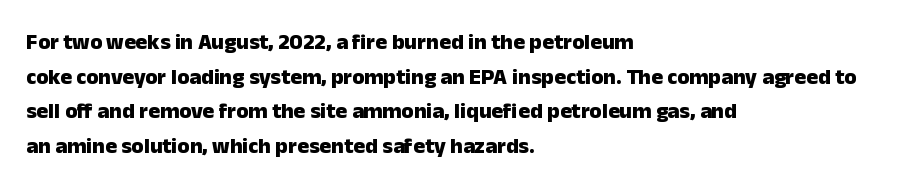
The image shows 22 px bold type, upright; set left-aligned, normal line spacing (1.57x), normal letter spacing, not underlined.
